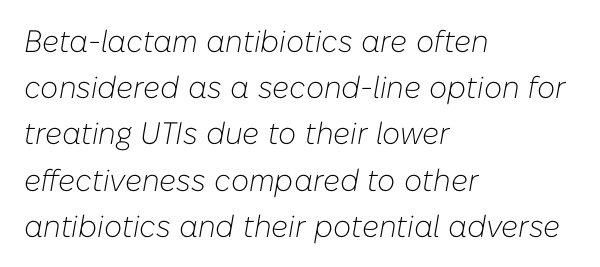
{"italic": "yes", "lean": "right", "slant_degrees": 10, "bold": "no", "weight": "light", "width": "normal", "stroke_contrast": "low", "x_height": "medium", "monospaced": "no", "underline": "no", "align": "left", "line_spacing": "normal", "line_spacing_ratio": 1.49, "letter_spacing": "normal", "letter_spacing_em": 0.0, "glyph_px": 31}
